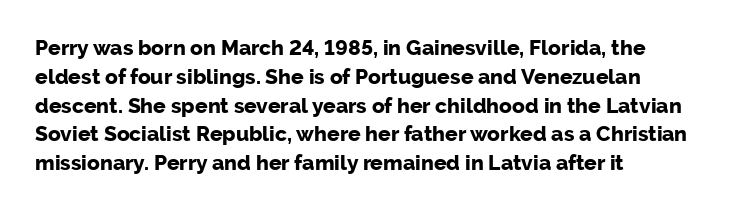
Q: Is the text bold? A: Yes.
Q: Is the text italic (slanted)? A: No, it is upright.
Q: Is the text underlined? A: No.
Q: How is the paragraph aligned? A: Left-aligned.
Q: Is the spacing between letters normal or unusually wide? A: Normal.
Q: Is the spacing between lines tight, normal or loose? A: Normal.
